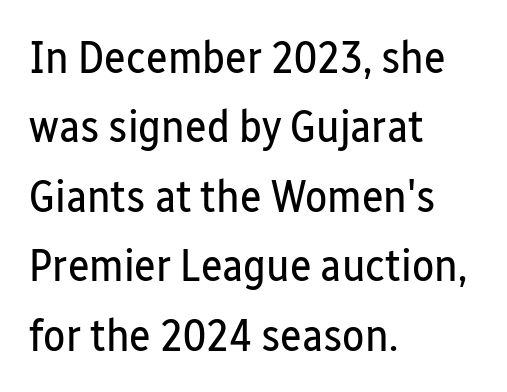
The image shows 46 px regular-weight, condensed sans-serif type, upright; set left-aligned, normal line spacing (1.51x), normal letter spacing, not underlined; low stroke contrast and a medium x-height.
